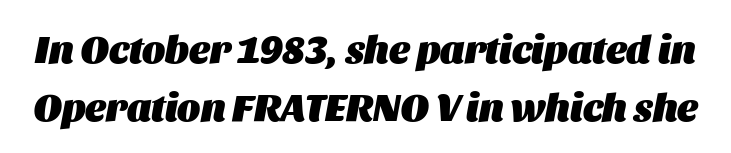
{"italic": "yes", "lean": "right", "slant_degrees": 11, "bold": "yes", "weight": "heavy", "width": "normal", "stroke_contrast": "medium", "x_height": "large", "monospaced": "no", "underline": "no", "line_spacing": "normal", "line_spacing_ratio": 1.49, "letter_spacing": "normal", "letter_spacing_em": 0.0, "glyph_px": 39}
